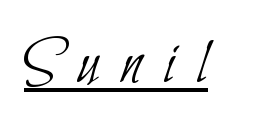
Tracking value appears strongly positive — letters spread wide. Look at the bottom of the vertical strokes: they stop flat, with no serifs. A continuous stroke trails under the words, as in a hyperlink. Each stroke keeps to a modest, everyday thickness or less. Character widths vary here, with narrow letters taking less room than wide ones.
